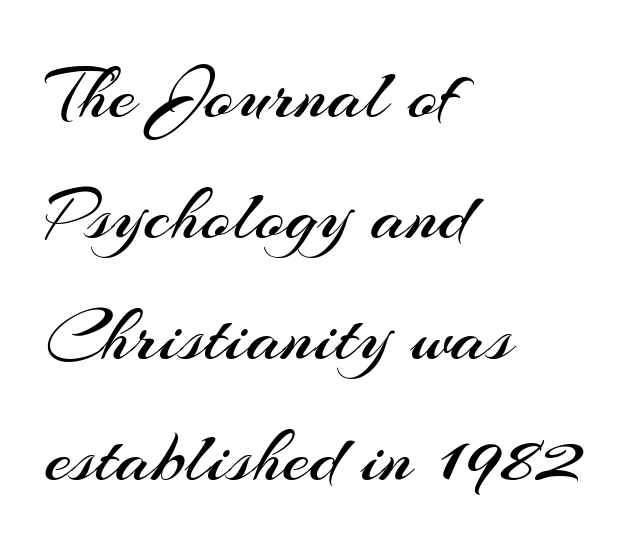
The image shows 77 px regular-weight sans-serif type; set left-aligned, normal line spacing (1.57x), normal letter spacing, not underlined; medium stroke contrast and a small x-height.
